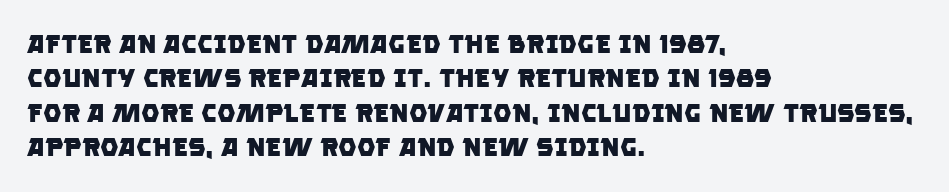
The image shows 26 px bold type; set left-aligned, normal line spacing (1.32x), normal letter spacing, not underlined.
